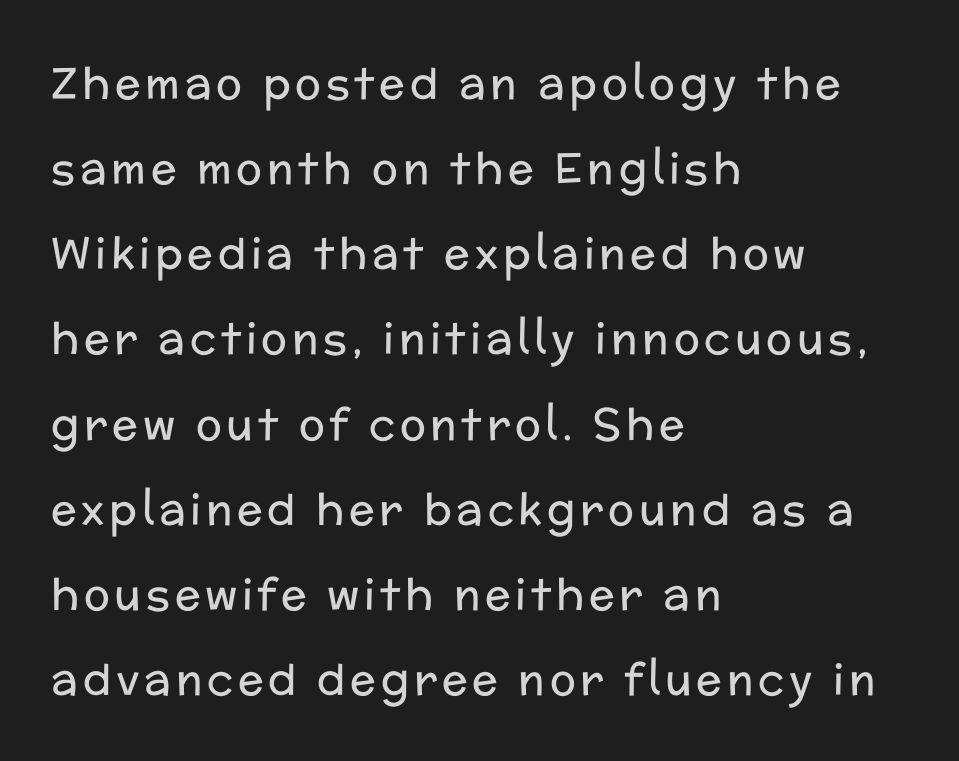
The image shows 43 px regular-weight sans-serif type, upright; set left-aligned, loose line spacing (1.98x), not underlined; low stroke contrast and a medium x-height.
